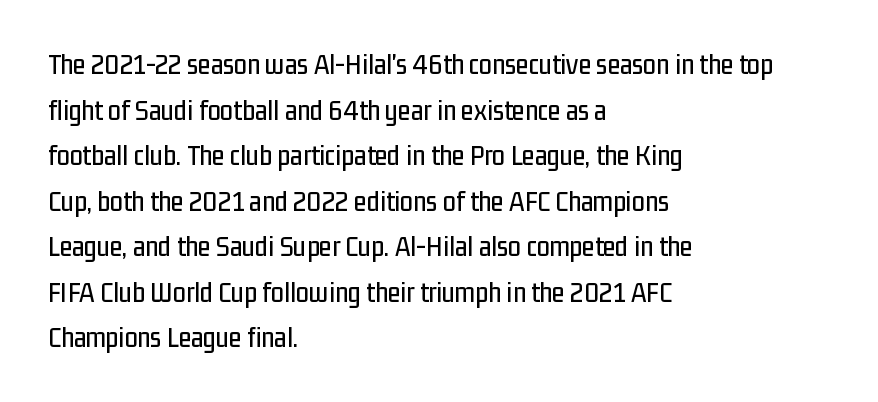
This rendering uses left alignment, leaving the right contour irregular. Is the letter spacing exaggerated? No — it looks like the ordinary default. Here the designer chose a conventional face with non-uniform glyph widths. The baseline area is clear. Nothing sits at the stroke ends, so this counts as sans-serif.
